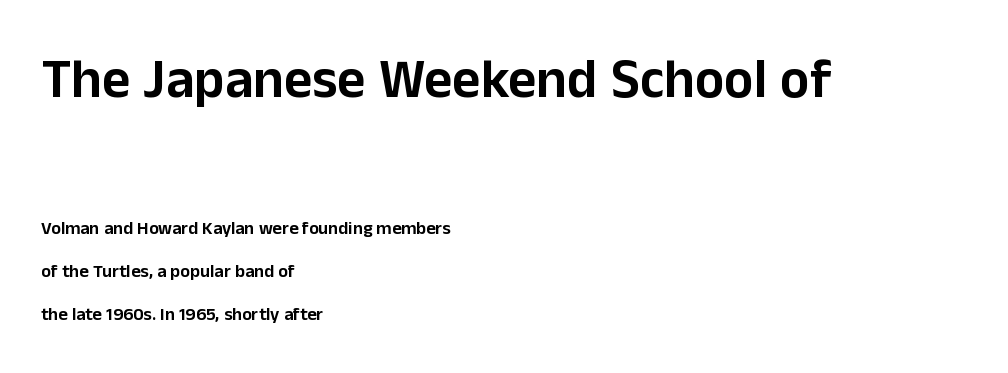
{"serif": "no", "italic": "no", "width": "normal", "stroke_contrast": "low", "x_height": "medium", "monospaced": "no", "underline": "no", "align": "left", "line_spacing": "loose", "line_spacing_ratio": 2.37, "letter_spacing": "normal", "letter_spacing_em": 0.0, "larger_block": "first", "size_ratio": 3.06, "glyph_px": 55}
